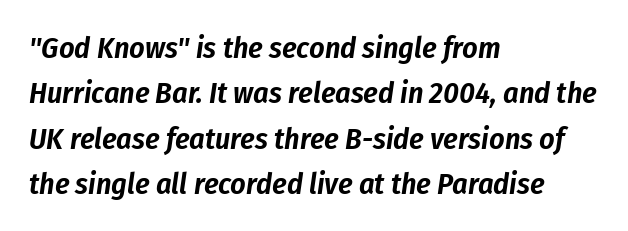
The passage shown stacks its lines at a standard gap. The baseline area is clear. The setting favours the left margin, as ordinary paragraphs usually do. Think of a printed novel: that variable character pitch is what you see here. The face used here has a pronounced slope to its letters. What stands out about the letter spacing? Nothing — it is the standard amount.
